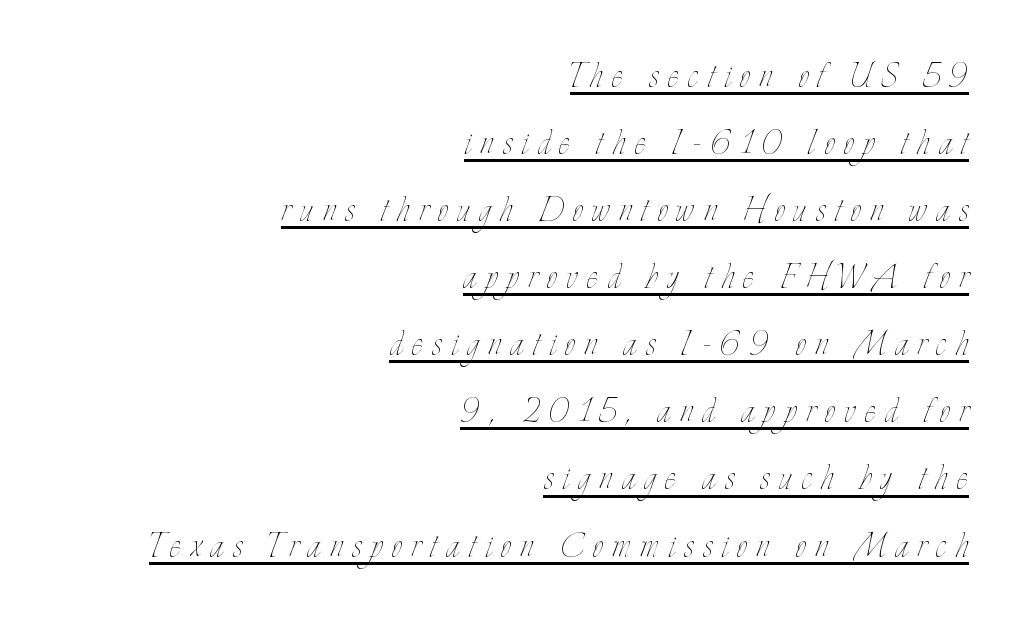
Q: Is the text bold? A: No.
Q: Is the text italic (slanted)? A: Yes.
Q: Is the text underlined? A: Yes.
Q: How is the paragraph aligned? A: Right-aligned.
Q: Is the spacing between letters normal or unusually wide? A: Unusually wide.
Q: Is the spacing between lines tight, normal or loose? A: Normal.
Q: Width (condensed, normal, or wide)? A: Condensed.
Q: Stroke contrast? A: Low.
Q: x-height? A: Small.
Q: Monospaced? A: No.
